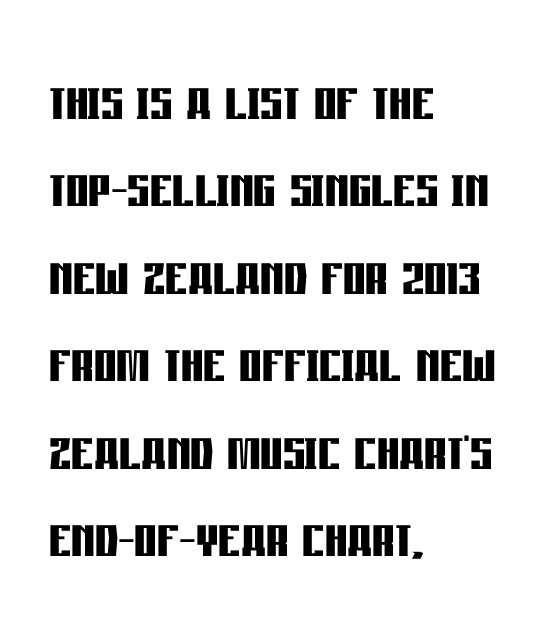
The strokes are fattened all the way to bold. Lines of text with bare space underneath. The tracking reads as untouched default to a designer's eye. When letters stand straight like this, we call the style roman or upright.
